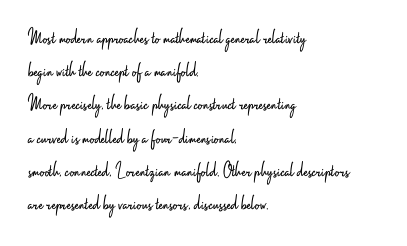
Weight: regular or lighter. Tracking value appears to be zero — textbook default spacing. The passage shown stacks its lines at a standard gap. The lines in this sample share a left origin and differ only in where they stop. Anything drawn beneath the words? Only blank space.
